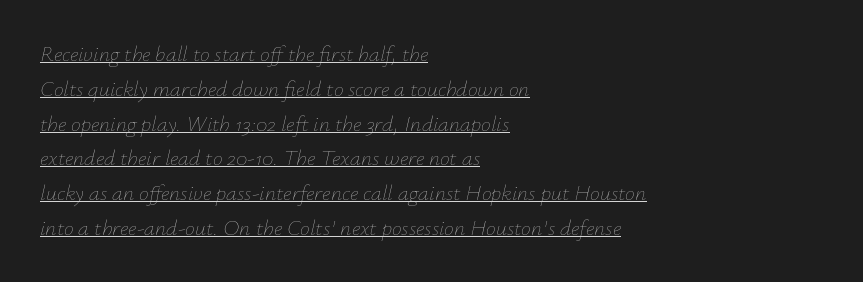
{"italic": "yes", "lean": "right", "slant_degrees": 12, "bold": "no", "underline": "yes", "align": "left", "line_spacing": "normal", "line_spacing_ratio": 1.58, "letter_spacing": "normal", "letter_spacing_em": 0.0, "glyph_px": 22}
